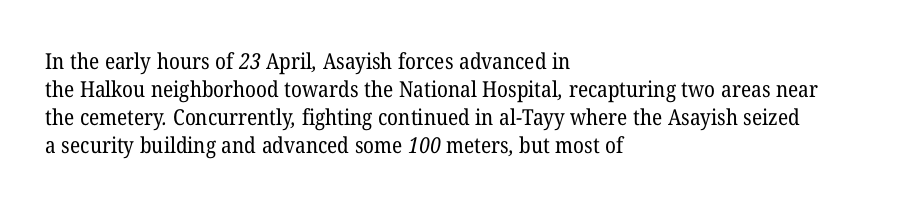
Q: Is the text bold? A: No.
Q: Is the text underlined? A: No.
Q: How is the paragraph aligned? A: Left-aligned.
Q: Is the spacing between letters normal or unusually wide? A: Normal.
Q: Is the spacing between lines tight, normal or loose? A: Normal.
